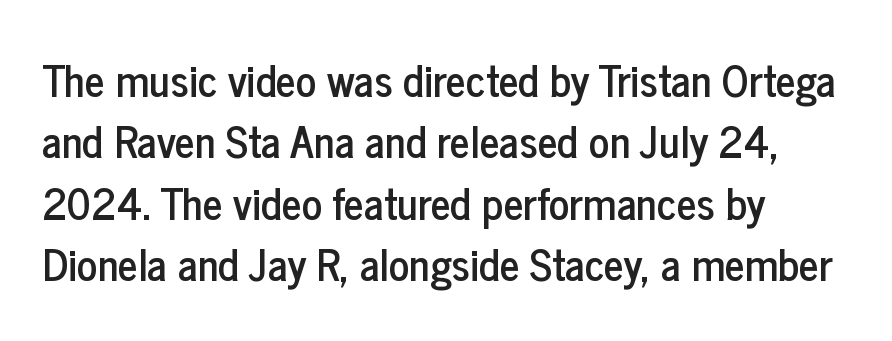
The image shows 43 px condensed sans-serif type, upright; set left-aligned, normal line spacing (1.43x), normal letter spacing, not underlined; low stroke contrast and a medium x-height.
